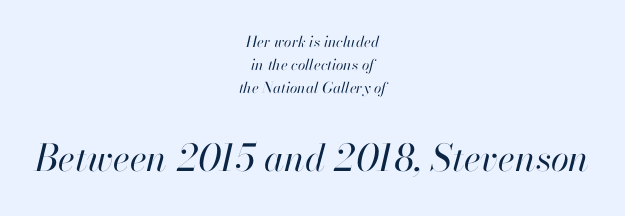
The image shows 37 px regular-weight type, italic (leaning right); set centered, normal line spacing (1.54x), normal letter spacing, not underlined; the second (bottom) block is 2.47x larger; high stroke contrast and a small x-height.
